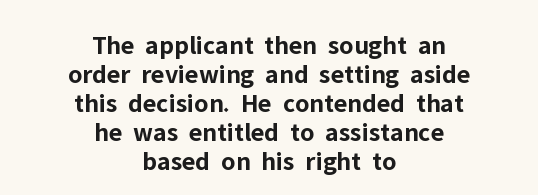
The image shows 27 px bold type, upright; set centered, tight line spacing (1.07x), normal letter spacing, not underlined.
